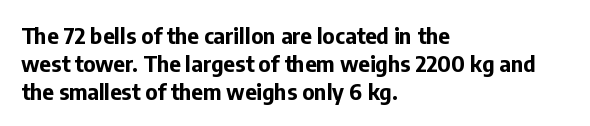
The image shows 22 px bold type, upright; set left-aligned, normal line spacing (1.27x), normal letter spacing, not underlined.
